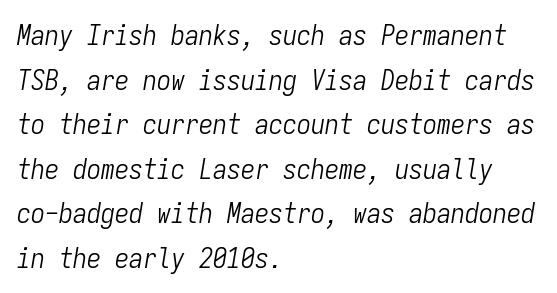
Q: Is the text bold? A: No.
Q: Is the text italic (slanted)? A: Yes, it leans right by about 9 degrees.
Q: Is the text underlined? A: No.
Q: How is the paragraph aligned? A: Left-aligned.
Q: Is the spacing between letters normal or unusually wide? A: Normal.
Q: Is the spacing between lines tight, normal or loose? A: Normal.
Q: Width (condensed, normal, or wide)? A: Condensed.
Q: Stroke contrast? A: Low.
Q: x-height? A: Medium.
Q: Monospaced? A: Yes.
